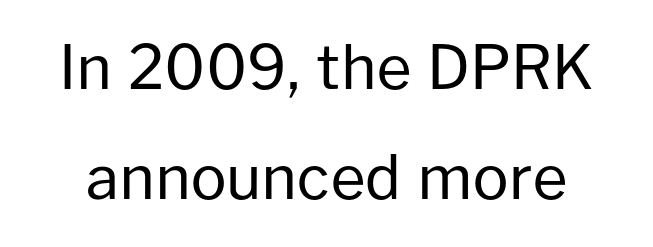
The cut favours lightness, reaching ordinary text weight at its darkest. Character widths vary here, with narrow letters taking less room than wide ones. Does extra space separate the letters? No, they use regular spacing. The letters stand upright; this is a roman face. Clear beneath every line of the passage. Nope, no serifs anywhere on these letters.
